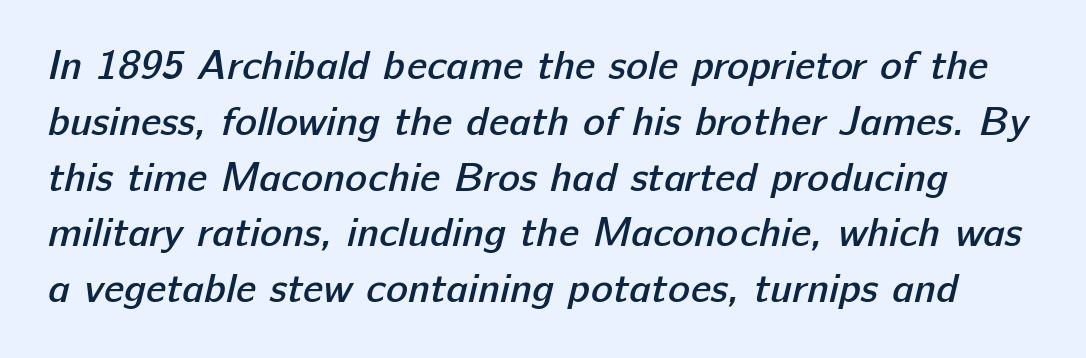
{"serif": "no", "bold": "semi", "weight": "semibold", "width": "normal", "stroke_contrast": "low", "x_height": "medium", "monospaced": "no", "underline": "no", "line_spacing": "normal", "line_spacing_ratio": 1.36, "letter_spacing": "normal", "letter_spacing_em": 0.0, "glyph_px": 41}
